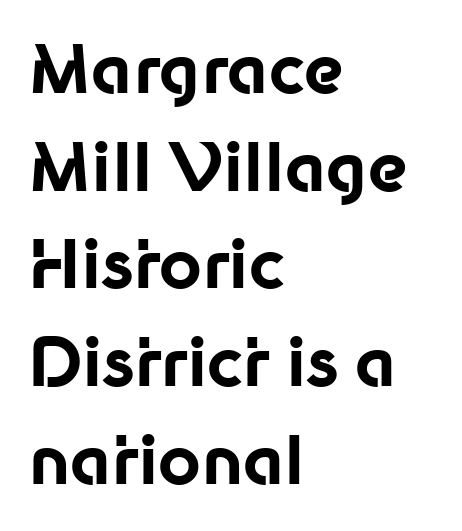
{"serif": "no", "italic": "no", "bold": "yes", "weight": "bold", "width": "normal", "stroke_contrast": "low", "x_height": "medium", "monospaced": "no", "underline": "no", "align": "left", "line_spacing": "normal", "line_spacing_ratio": 1.48, "letter_spacing": "normal", "letter_spacing_em": 0.0, "glyph_px": 66}
